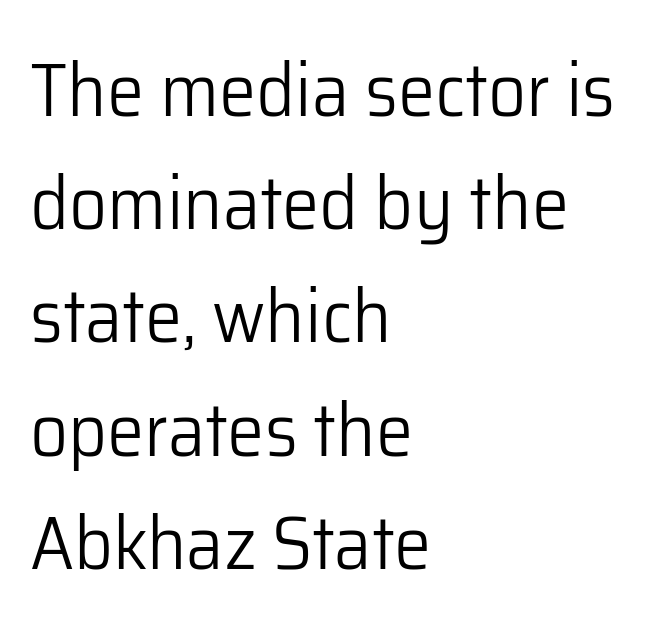
{"serif": "no", "italic": "no", "bold": "no", "weight": "light", "width": "normal", "stroke_contrast": "low", "x_height": "medium", "monospaced": "no", "underline": "no", "align": "left", "line_spacing": "normal", "line_spacing_ratio": 1.51, "letter_spacing": "normal", "letter_spacing_em": 0.0, "glyph_px": 75}
